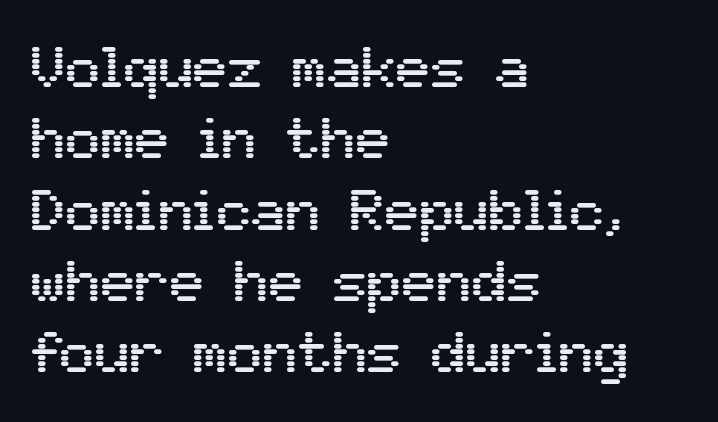
Q: Is the text italic (slanted)? A: No, it is upright.
Q: Is the typeface a serif or a sans-serif typeface? A: Sans-serif.
Q: Is the text underlined? A: No.
Q: How is the paragraph aligned? A: Left-aligned.
Q: Is the spacing between letters normal or unusually wide? A: Normal.
Q: Width (condensed, normal, or wide)? A: Normal.
Q: Stroke contrast? A: Medium.
Q: x-height? A: Medium.
Q: Monospaced? A: No.
